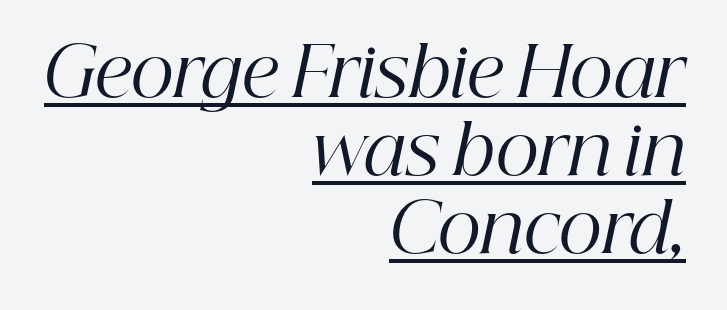
Q: Is the text bold? A: No.
Q: Is the text italic (slanted)? A: Yes, it leans right by about 12 degrees.
Q: Is the typeface a serif or a sans-serif typeface? A: Serif.
Q: Is the text underlined? A: Yes.
Q: How is the paragraph aligned? A: Right-aligned.
Q: Is the spacing between letters normal or unusually wide? A: Normal.
Q: Is the spacing between lines tight, normal or loose? A: Tight.
Q: Width (condensed, normal, or wide)? A: Normal.
Q: Stroke contrast? A: High.
Q: x-height? A: Medium.
Q: Monospaced? A: No.
